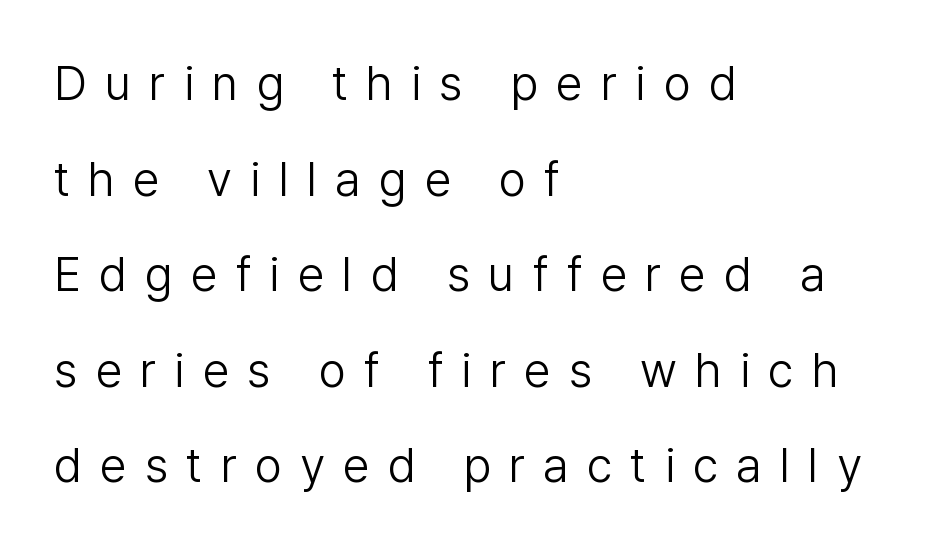
Q: Is the text bold? A: No.
Q: Is the text italic (slanted)? A: No, it is upright.
Q: Is the typeface a serif or a sans-serif typeface? A: Sans-serif.
Q: Is the text underlined? A: No.
Q: How is the paragraph aligned? A: Left-aligned.
Q: Is the spacing between letters normal or unusually wide? A: Unusually wide.
Q: Is the spacing between lines tight, normal or loose? A: Loose.
Q: Width (condensed, normal, or wide)? A: Normal.
Q: Stroke contrast? A: Low.
Q: x-height? A: Medium.
Q: Monospaced? A: No.
